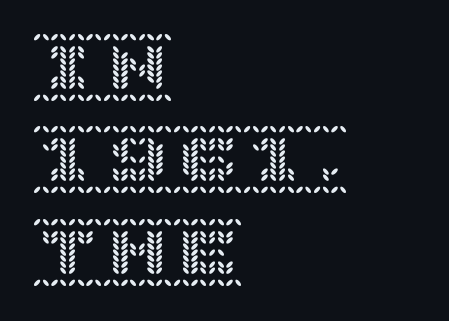
The image shows 70 px text type, upright; set left-aligned, normal line spacing (1.32x), normal letter spacing, not underlined; a large x-height.
